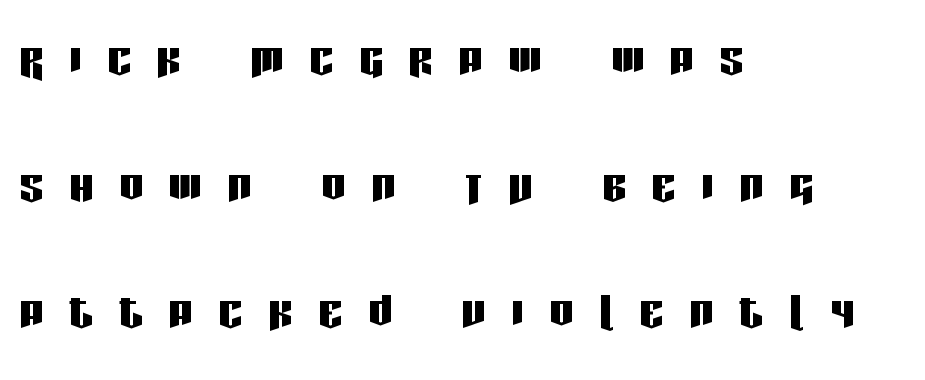
Spacing verdict: proportional, widths tailored to each character. Does the leading feel generous? Absolutely, it's lavish. Is the letter spacing exaggerated? Yes — the characters are pushed far apart. Reading down the block, your eye returns to a fixed left position each line.
